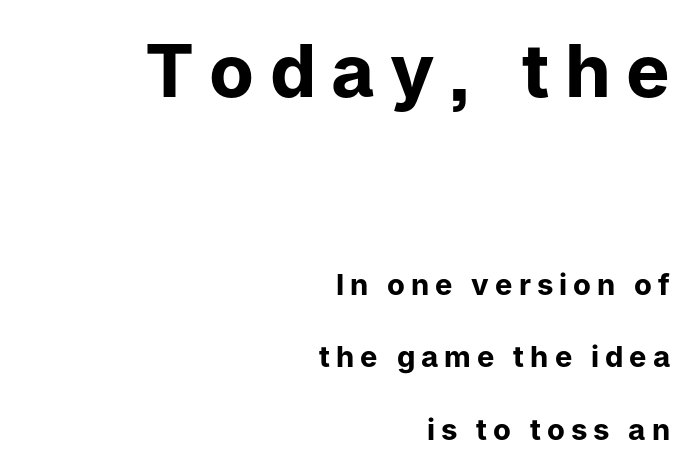
This sample uses an upright cut, with every glyph sitting square on the baseline. Heavy-handed strokes throughout: this text is bold. Which chunk is bigger? The first one — the top block dwarfs the bottom. You could fit nearly another row in the gap between these rows. Every row of glyphs terminates at an identical x-position on the right.
